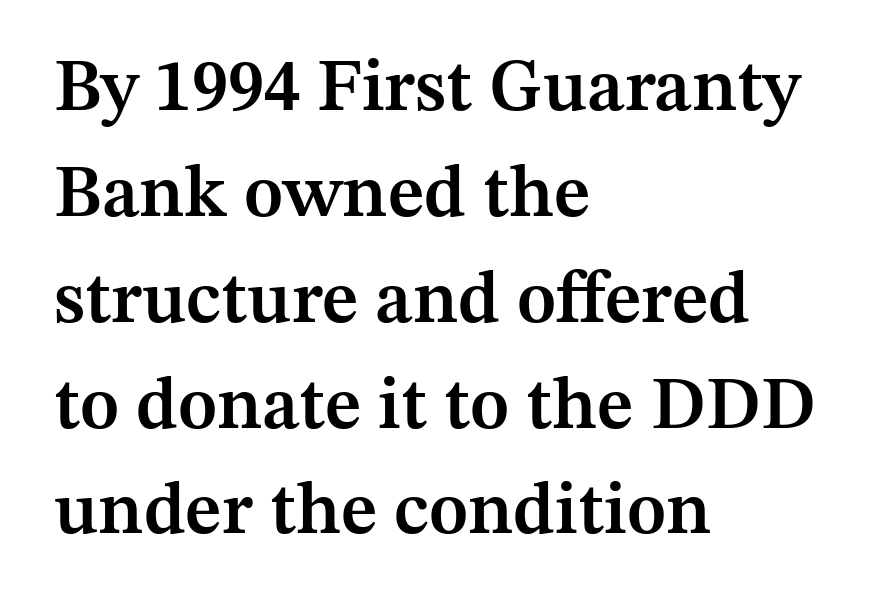
The glyphs are unaccompanied by any horizontal stroke below them. What kind of face is this? One with serifs. Italic? Not at all — the glyphs are vertical. Standard letterfit; no display-style spreading of the glyphs. Note the varied advance widths — an 'i' is clearly narrower than an 'm'. What's the leading like? Ordinary, nothing unusual.
